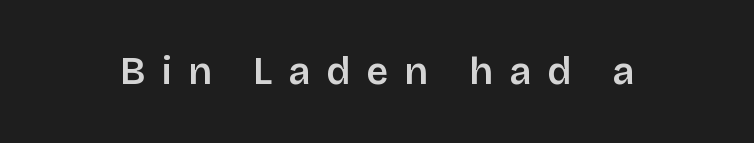
Q: Is the text italic (slanted)? A: No, it is upright.
Q: Is the typeface a serif or a sans-serif typeface? A: Sans-serif.
Q: Is the text underlined? A: No.
Q: Is the spacing between letters normal or unusually wide? A: Unusually wide.
Q: Width (condensed, normal, or wide)? A: Normal.
Q: Stroke contrast? A: Low.
Q: x-height? A: Large.
Q: Monospaced? A: No.
